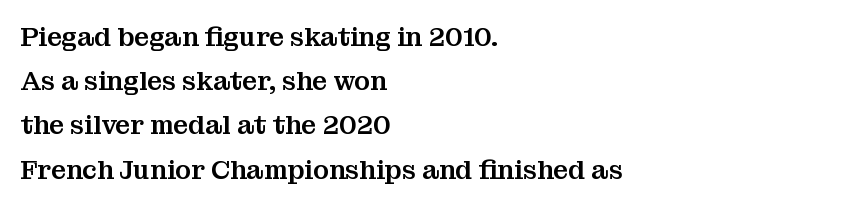
Bare-footed words on every line. Vertically, the passage feels balanced, rows spaced as you'd expect. A student would call this left alignment; a typographer would say flush left, rag right. Does extra space separate the letters? No, they use regular spacing.
